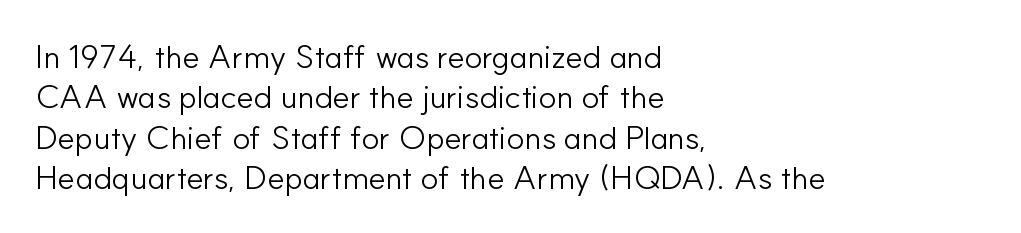
The image shows 33 px light sans-serif type, upright; set left-aligned, line spacing 1.22x, normal letter spacing, not underlined; low stroke contrast and a small x-height.
